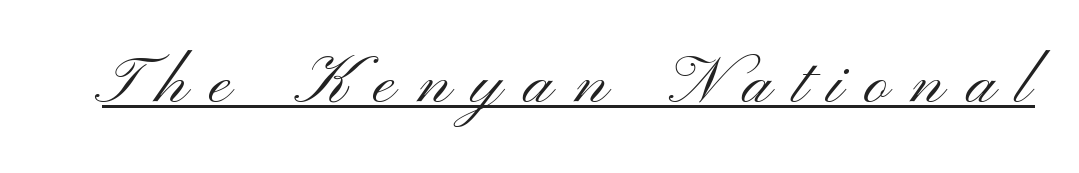
A continuous stroke trails under the words, as in a hyperlink. The face used here is proportionally spaced, like ordinary book or web type. Caption: face not bold, strokes unweighted. Each word looks stretched out because of the extra space between its letters.
